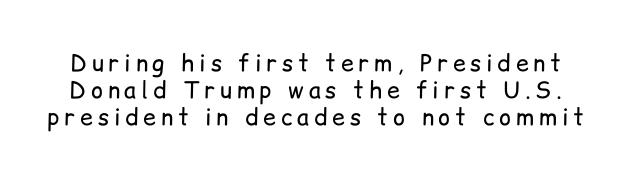
The image shows 23 px text type, upright; set line spacing 1.18x, unusually wide letter spacing (+0.21 em), not underlined.
